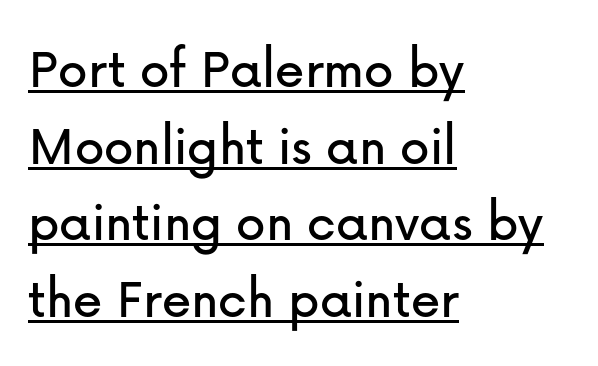
{"serif": "no", "italic": "no", "width": "normal", "stroke_contrast": "low", "x_height": "medium", "monospaced": "no", "underline": "yes", "align": "left", "line_spacing": "normal", "line_spacing_ratio": 1.3, "letter_spacing": "normal", "letter_spacing_em": 0.0, "glyph_px": 59}
